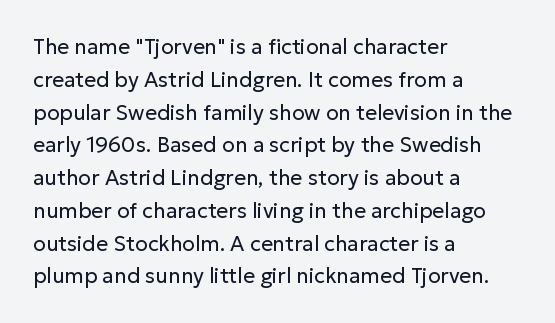
The image shows 21 px text type, upright; set left-aligned, normal line spacing (1.56x), normal letter spacing, not underlined.
